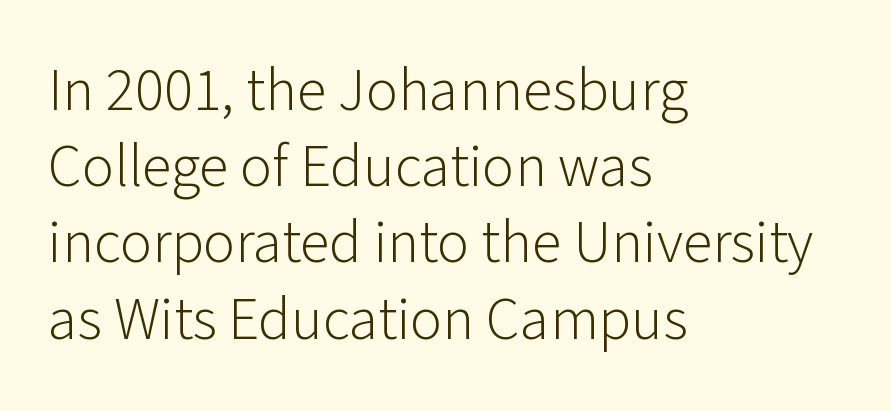
{"serif": "no", "italic": "no", "bold": "no", "weight": "light", "width": "normal", "stroke_contrast": "low", "x_height": "medium", "monospaced": "no", "underline": "no", "align": "left", "line_spacing": "normal", "line_spacing_ratio": 1.27, "letter_spacing": "normal", "letter_spacing_em": 0.0, "glyph_px": 60}
